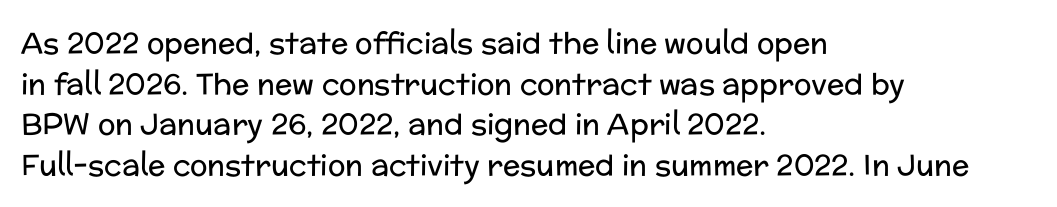
The image shows 29 px regular-weight sans-serif type, upright; set left-aligned, normal line spacing (1.4x), normal letter spacing, not underlined; low stroke contrast and a medium x-height.
